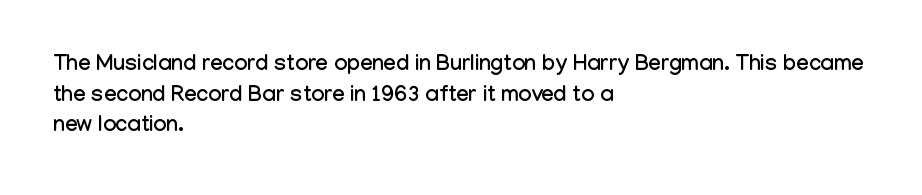
The image shows 22 px text type, upright; set left-aligned, normal line spacing (1.39x), normal letter spacing, not underlined.
